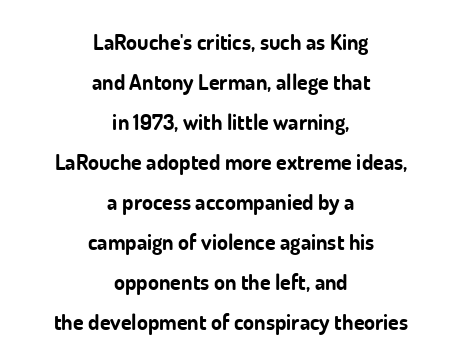
{"italic": "no", "bold": "yes", "underline": "no", "align": "center", "line_spacing_ratio": 1.82, "letter_spacing": "normal", "letter_spacing_em": 0.0, "glyph_px": 22}
